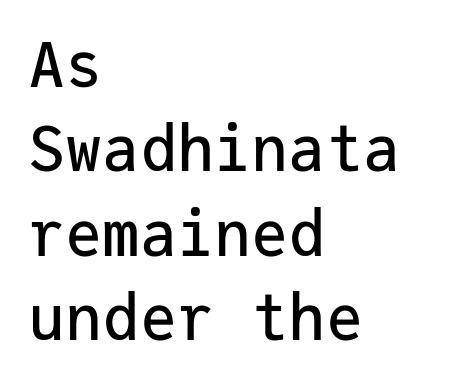
{"serif": "no", "italic": "no", "width": "normal", "stroke_contrast": "low", "x_height": "medium", "monospaced": "yes", "underline": "no", "align": "left", "line_spacing": "normal", "line_spacing_ratio": 1.36, "letter_spacing": "normal", "letter_spacing_em": 0.0, "glyph_px": 62}
